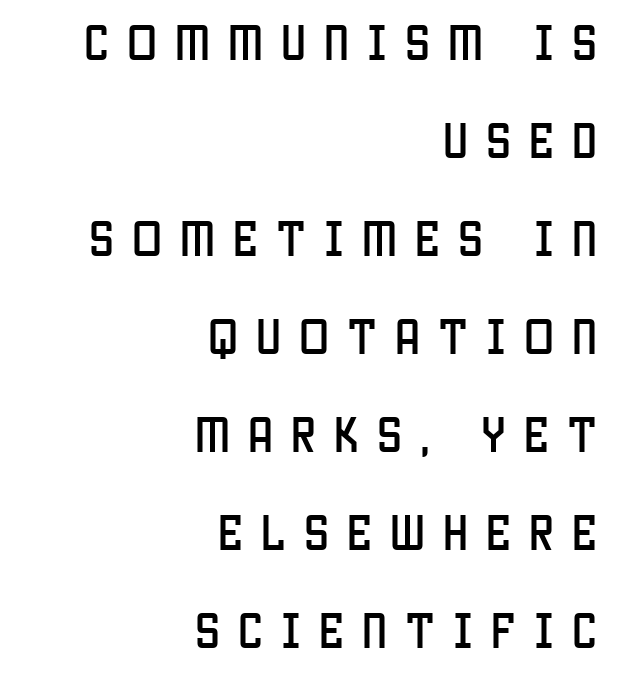
Characters remain perfectly vertical along every line. The passage shown is typeset with a sans-serif family. Varying glyph widths throughout — classic text-font behaviour. Bare-footed words on every line. Airy leading. Compared with a flush-left layout, this one pins lines to the opposite, right side.
